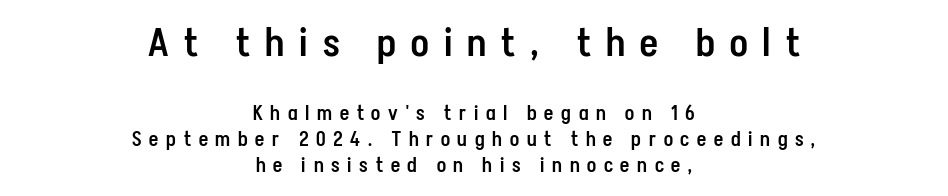
The image shows 39 px semibold, condensed sans-serif type, upright; set centered, normal line spacing (1.3x), unusually wide letter spacing (+0.39 em), not underlined; the first (top) block is 1.95x larger; low stroke contrast and a medium x-height.
